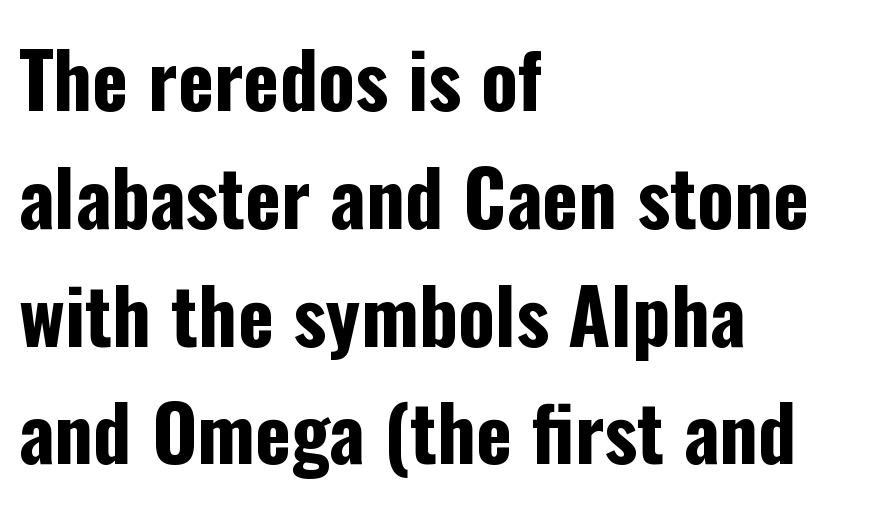
{"serif": "no", "italic": "no", "bold": "yes", "weight": "bold", "width": "condensed", "stroke_contrast": "low", "x_height": "medium", "monospaced": "no", "underline": "no", "align": "left", "line_spacing": "normal", "line_spacing_ratio": 1.53, "letter_spacing": "normal", "letter_spacing_em": 0.0, "glyph_px": 77}
